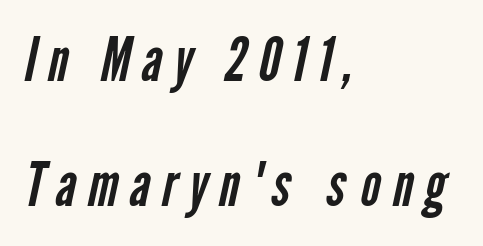
{"serif": "no", "bold": "no", "weight": "regular", "width": "condensed", "stroke_contrast": "low", "x_height": "medium", "monospaced": "no", "underline": "no", "align": "left", "line_spacing": "loose", "line_spacing_ratio": 2.05, "glyph_px": 61}
